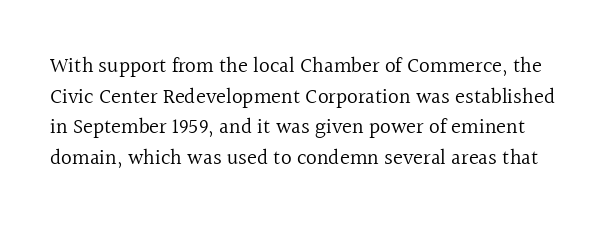
The image shows 21 px text type, upright; set normal line spacing (1.46x), normal letter spacing, not underlined.
